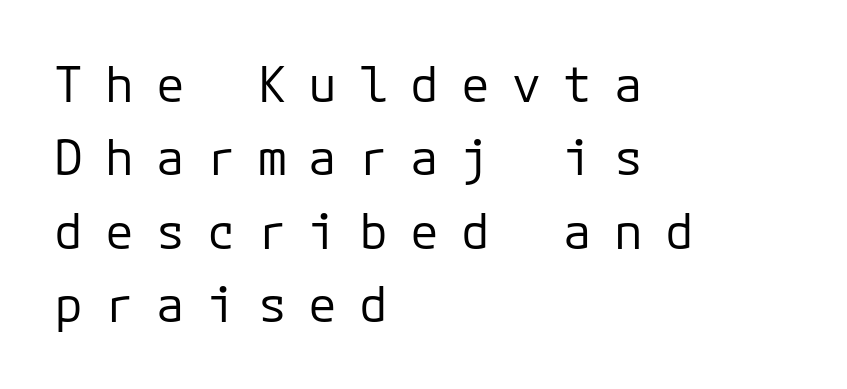
{"serif": "no", "italic": "no", "bold": "no", "weight": "regular", "width": "normal", "stroke_contrast": "low", "x_height": "medium", "monospaced": "yes", "underline": "no", "align": "left", "line_spacing": "normal", "line_spacing_ratio": 1.53, "letter_spacing": "wide", "letter_spacing_em": 0.46, "glyph_px": 48}
